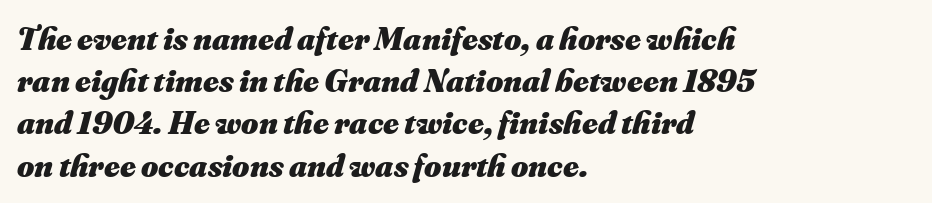
Q: Is the text bold? A: Yes.
Q: Is the text italic (slanted)? A: Yes, it leans right by about 16 degrees.
Q: Is the text underlined? A: No.
Q: How is the paragraph aligned? A: Left-aligned.
Q: Is the spacing between letters normal or unusually wide? A: Normal.
Q: Is the spacing between lines tight, normal or loose? A: Normal.
Q: Width (condensed, normal, or wide)? A: Normal.
Q: Stroke contrast? A: Medium.
Q: x-height? A: Small.
Q: Monospaced? A: No.
